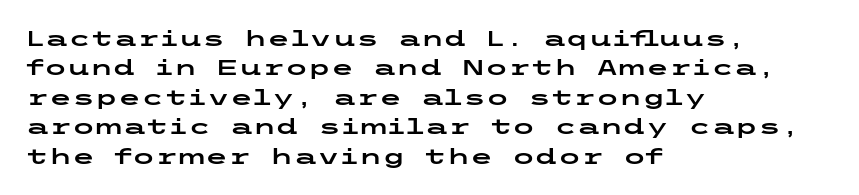
The image shows 21 px text type, upright; set left-aligned, normal line spacing (1.4x), normal letter spacing, not underlined.
